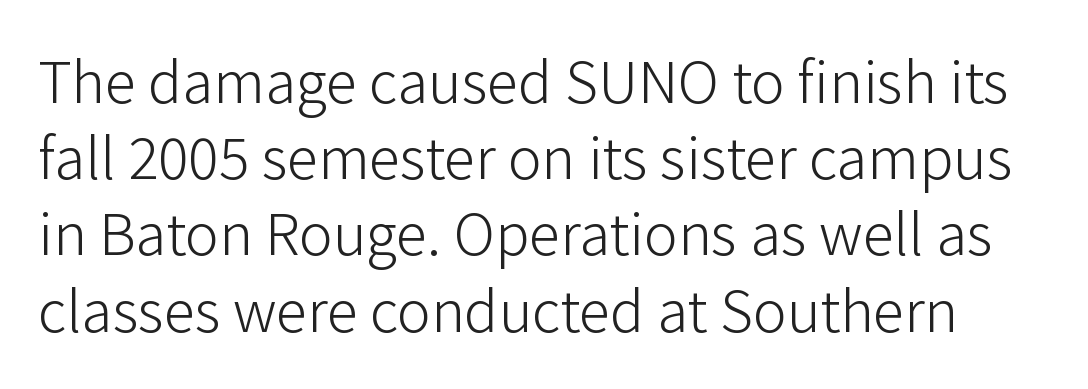
{"serif": "no", "italic": "no", "bold": "no", "weight": "light", "width": "normal", "stroke_contrast": "low", "x_height": "medium", "monospaced": "no", "underline": "no", "line_spacing_ratio": 1.21, "letter_spacing": "normal", "letter_spacing_em": 0.0, "glyph_px": 63}
